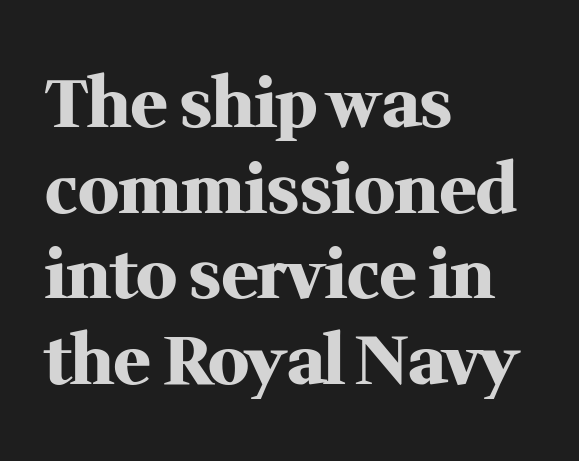
Proportional: the letters do not fall into vertical columns. Observe the ordinary spacing: letters are neighbours, not strangers. The foot of each line stays bare and open. This is serif lettering, the kind often seen in printed books. Notice how the stems are strictly vertical — no italics here.
